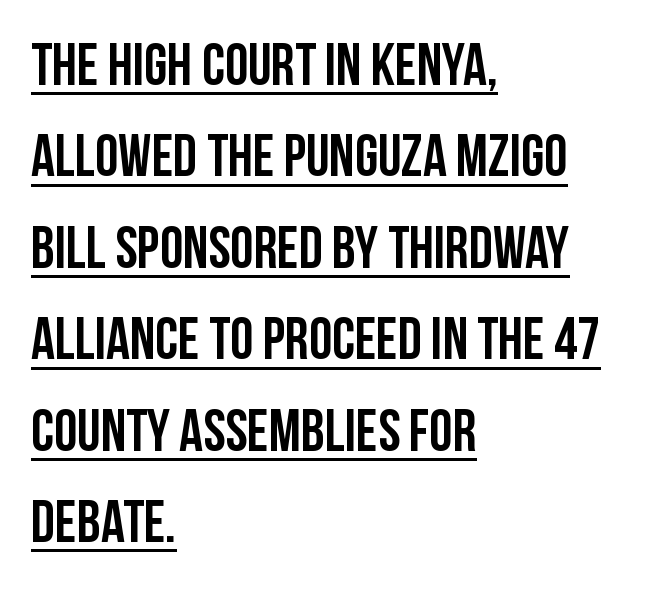
Q: Is the text italic (slanted)? A: No, it is upright.
Q: Is the typeface a serif or a sans-serif typeface? A: Sans-serif.
Q: Is the text underlined? A: Yes.
Q: How is the paragraph aligned? A: Left-aligned.
Q: Is the spacing between letters normal or unusually wide? A: Normal.
Q: Is the spacing between lines tight, normal or loose? A: Normal.
Q: Width (condensed, normal, or wide)? A: Condensed.
Q: Stroke contrast? A: Low.
Q: x-height? A: Large.
Q: Monospaced? A: No.
